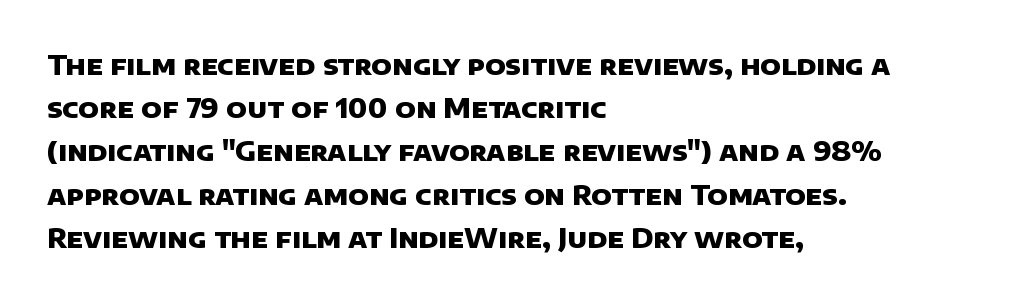
Caption: bold face, heavy strokes. Normally led — the rows are evenly, conventionally spaced. Only glyphs here, with clear space below each row. The rendering keeps characters at their native spacing. All the whitespace from short lines collects on the right.
